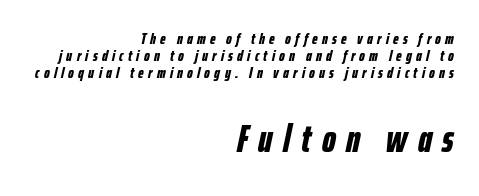
The image shows 39 px bold, condensed type, italic (leaning right); set right-aligned, tight line spacing (1.06x), unusually wide letter spacing (+0.27 em), not underlined; the second (bottom) block is 2.44x larger; low stroke contrast and a medium x-height.
